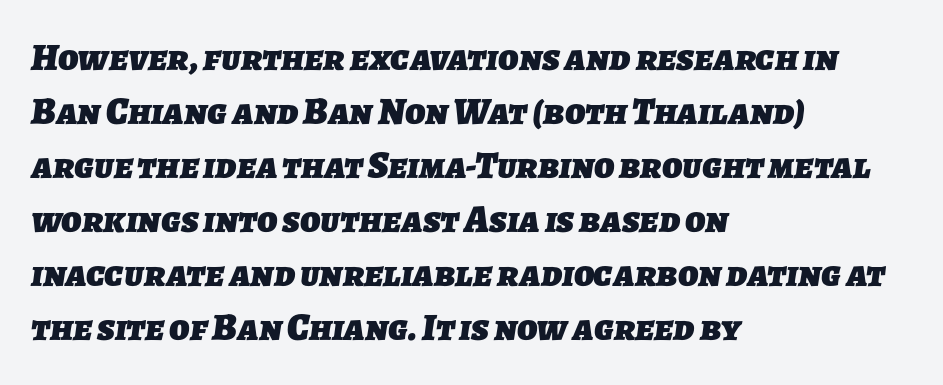
{"serif": "no", "bold": "yes", "weight": "heavy", "width": "normal", "stroke_contrast": "low", "x_height": "medium", "monospaced": "no", "underline": "no", "align": "left", "line_spacing": "normal", "line_spacing_ratio": 1.42, "letter_spacing": "normal", "letter_spacing_em": 0.0, "glyph_px": 38}
